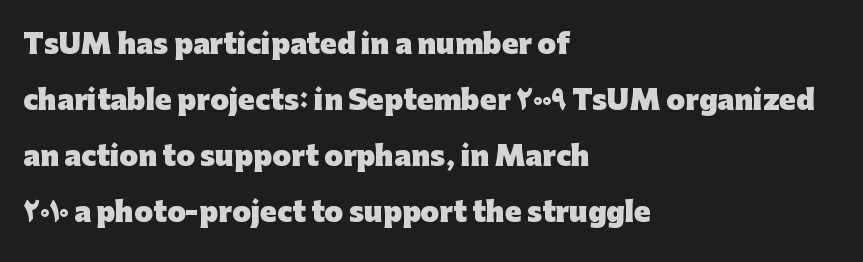
Horizontal alignment here is leftward, the default for most running prose. Compared with typical paragraphs, the rows here are farther apart. This is roman type, the default non-slanted kind. These lines carry a lot of weight — the face is fully bold. Characters follow at the spacing the type designer built in. The zone under the glyphs is completely vacant.
